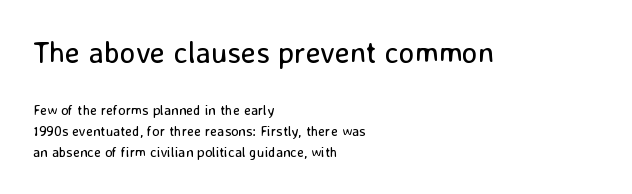
The image shows 30 px regular-weight sans-serif type, upright; set left-aligned, normal line spacing (1.48x), normal letter spacing, not underlined; the first (top) block is 2.14x larger; low stroke contrast and a medium x-height.
